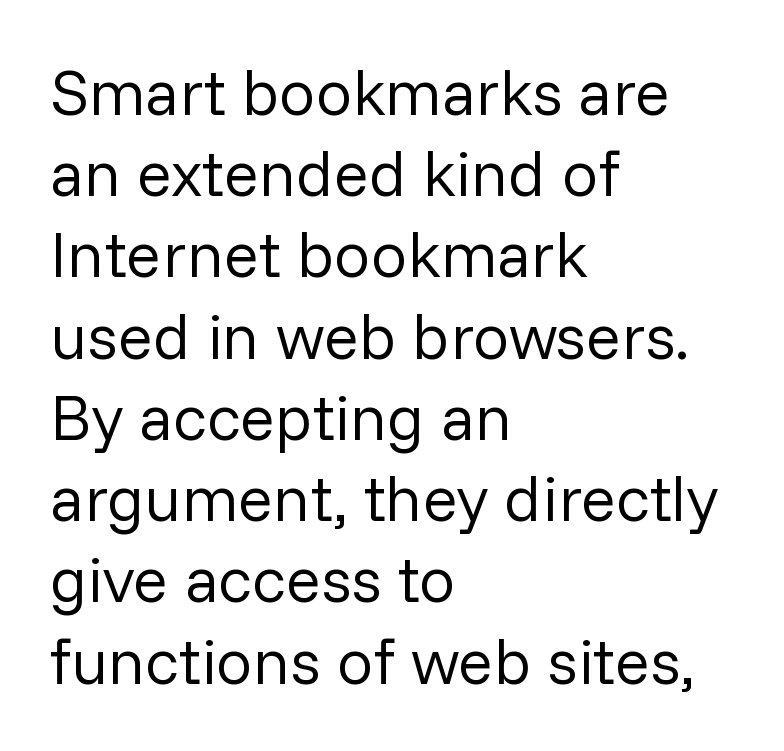
The image shows 65 px regular-weight sans-serif type, upright; set left-aligned, normal line spacing (1.25x), normal letter spacing, not underlined; low stroke contrast and a medium x-height.
